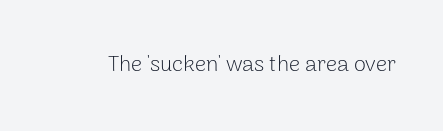
The image shows 22 px text type, upright; set normal letter spacing, not underlined.
